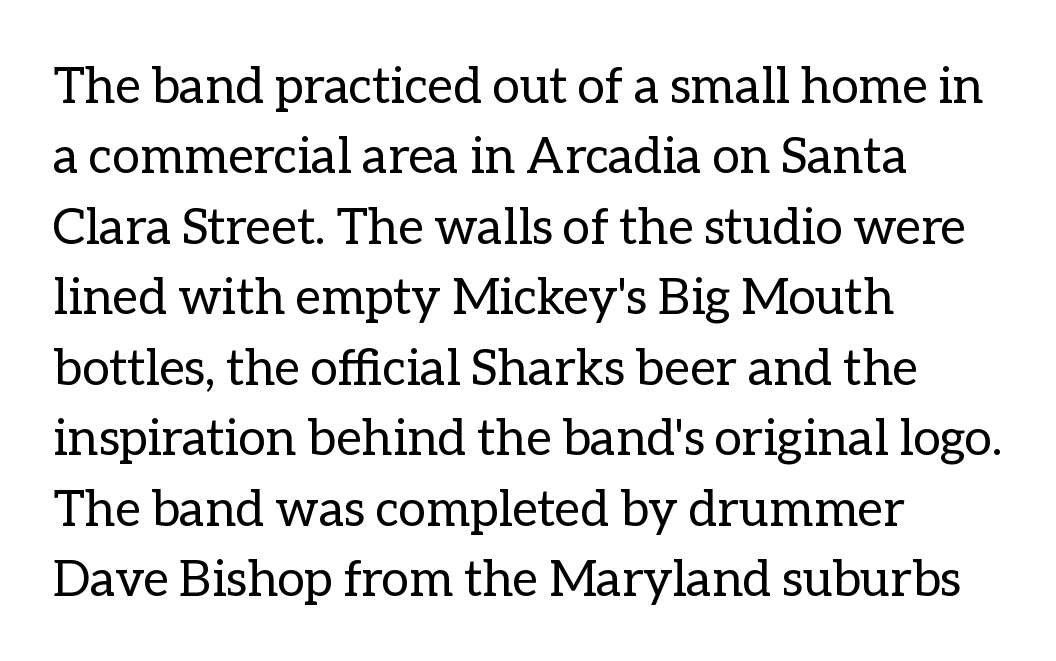
The image shows 50 px regular-weight type, upright; set left-aligned, normal line spacing (1.41x), normal letter spacing, not underlined; low stroke contrast and a medium x-height.
